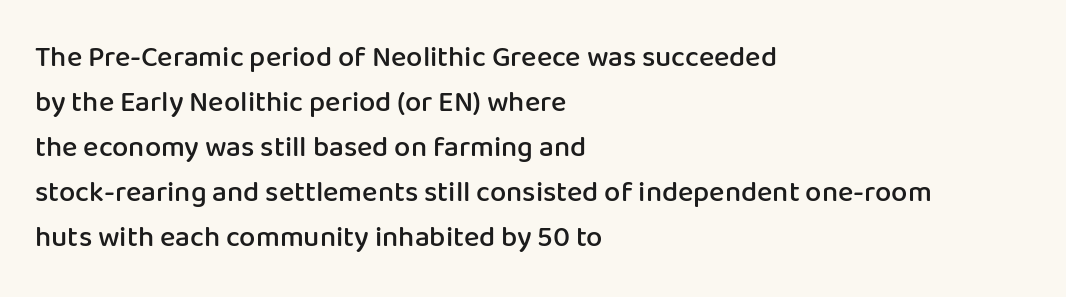
The image shows 29 px semibold sans-serif type, upright; set left-aligned, normal line spacing (1.55x), normal letter spacing, not underlined; low stroke contrast and a medium x-height.
